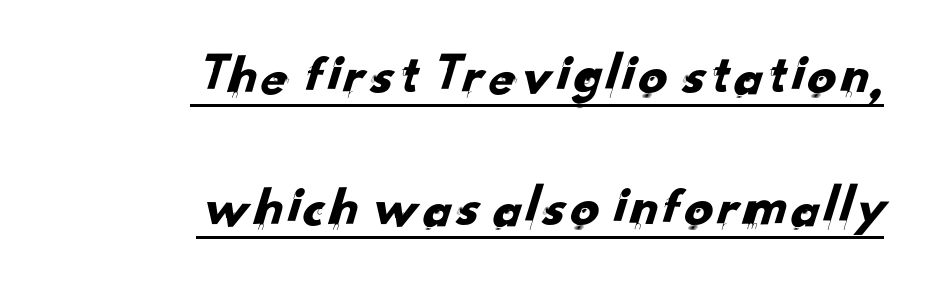
Q: Is the typeface a serif or a sans-serif typeface? A: Sans-serif.
Q: Is the text underlined? A: Yes.
Q: How is the paragraph aligned? A: Right-aligned.
Q: Is the spacing between letters normal or unusually wide? A: Normal.
Q: Is the spacing between lines tight, normal or loose? A: Loose.
Q: Width (condensed, normal, or wide)? A: Normal.
Q: Stroke contrast? A: Low.
Q: x-height? A: Small.
Q: Monospaced? A: No.
